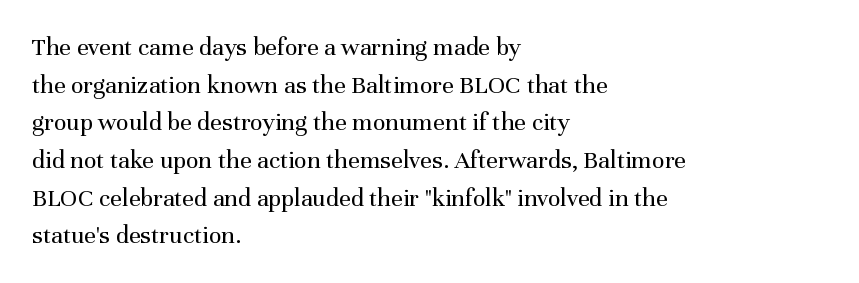
{"italic": "no", "bold": "no", "underline": "no", "align": "left", "line_spacing": "normal", "line_spacing_ratio": 1.45, "letter_spacing": "normal", "letter_spacing_em": 0.0, "glyph_px": 26}
